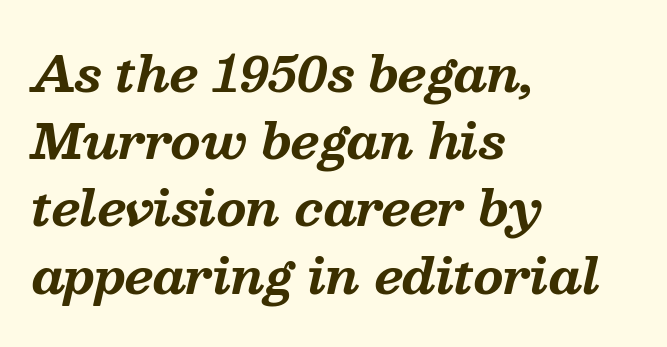
{"serif": "yes", "italic": "yes", "lean": "right", "slant_degrees": 13, "bold": "yes", "weight": "bold", "width": "normal", "stroke_contrast": "medium", "x_height": "medium", "monospaced": "no", "underline": "no", "align": "left", "line_spacing": "normal", "line_spacing_ratio": 1.4, "letter_spacing": "normal", "letter_spacing_em": 0.0, "glyph_px": 48}
